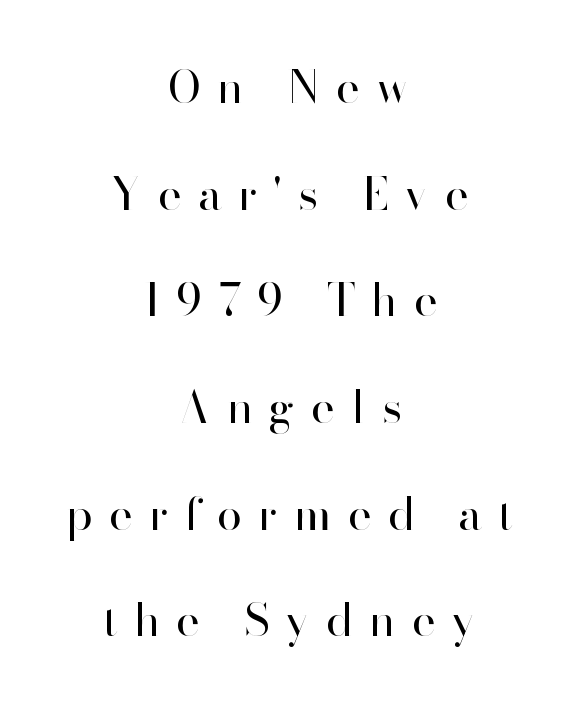
{"serif": "no", "italic": "no", "bold": "no", "weight": "regular", "width": "normal", "stroke_contrast": "high", "x_height": "small", "monospaced": "no", "underline": "no", "align": "center", "line_spacing": "loose", "line_spacing_ratio": 2.37, "letter_spacing": "wide", "letter_spacing_em": 0.36, "glyph_px": 45}
